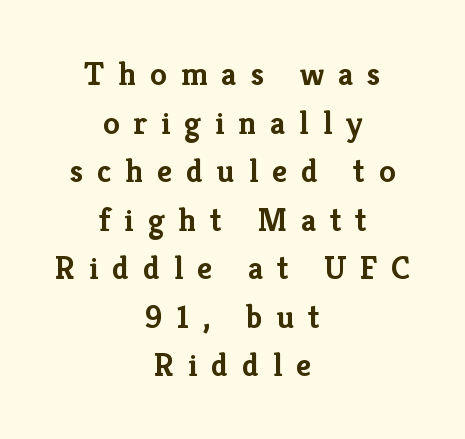
Check under the words: just untouched page. This rendering widens character spacing well past its baseline value. The letters are bold, with thick, heavy strokes. Letterform terminals end in serifs throughout the passage. Looks like regular typesetting: each glyph gets only the width it needs. A typesetter would call this leading conventional body-copy spacing.
